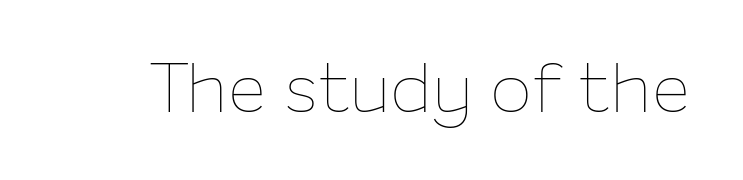
Q: Is the text bold? A: No.
Q: Is the text italic (slanted)? A: No, it is upright.
Q: Is the text underlined? A: No.
Q: Is the spacing between letters normal or unusually wide? A: Normal.
Q: Width (condensed, normal, or wide)? A: Normal.
Q: Stroke contrast? A: Low.
Q: x-height? A: Medium.
Q: Monospaced? A: No.
